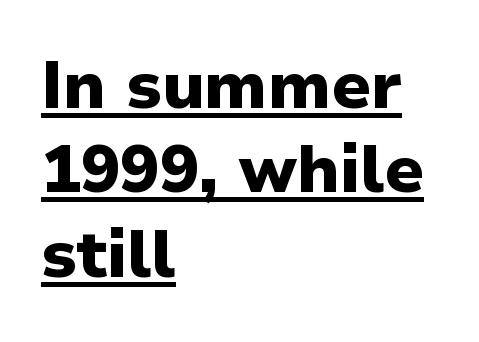
{"serif": "no", "italic": "no", "bold": "yes", "weight": "heavy", "width": "normal", "stroke_contrast": "low", "x_height": "medium", "monospaced": "no", "underline": "yes", "align": "left", "line_spacing": "normal", "line_spacing_ratio": 1.28, "letter_spacing": "normal", "letter_spacing_em": 0.0, "glyph_px": 66}
